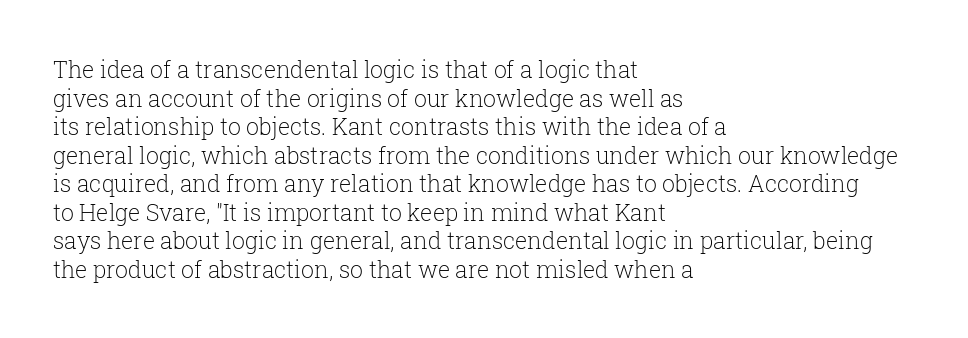
Q: Is the text bold? A: No.
Q: Is the text italic (slanted)? A: No, it is upright.
Q: Is the text underlined? A: No.
Q: How is the paragraph aligned? A: Left-aligned.
Q: Is the spacing between letters normal or unusually wide? A: Normal.
